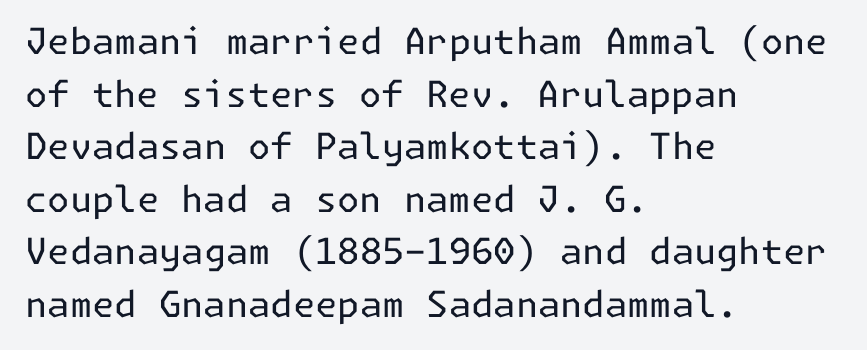
The image shows 36 px regular-weight sans-serif type, upright; set left-aligned, normal line spacing (1.46x), normal letter spacing, not underlined; low stroke contrast and a medium x-height.
